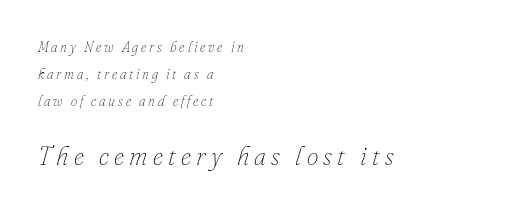
Q: Is the text bold? A: No.
Q: Is the text italic (slanted)? A: Yes, it leans right by about 16 degrees.
Q: Is the text underlined? A: No.
Q: How is the paragraph aligned? A: Left-aligned.
Q: Is the spacing between letters normal or unusually wide? A: Unusually wide.
Q: Is the spacing between lines tight, normal or loose? A: Loose.
Q: Which block of text is set in a larger size, the first (top) or the second (bottom)? A: The second (bottom) one.
